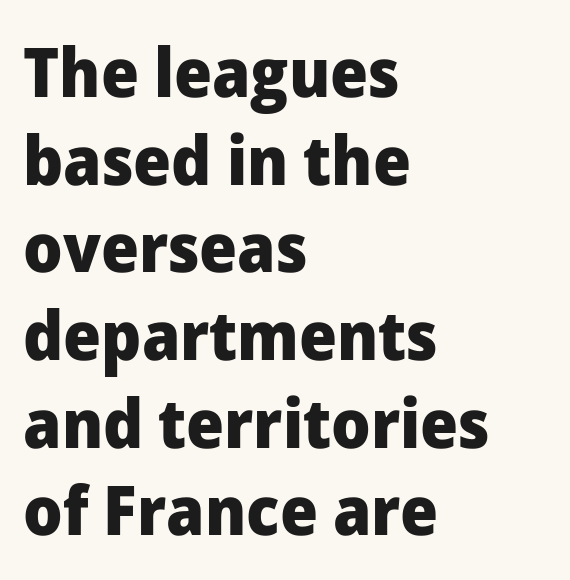
Q: Is the text bold? A: Yes.
Q: Is the text italic (slanted)? A: No, it is upright.
Q: Is the typeface a serif or a sans-serif typeface? A: Sans-serif.
Q: Is the text underlined? A: No.
Q: How is the paragraph aligned? A: Left-aligned.
Q: Is the spacing between letters normal or unusually wide? A: Normal.
Q: Is the spacing between lines tight, normal or loose? A: Normal.
Q: Width (condensed, normal, or wide)? A: Normal.
Q: Stroke contrast? A: Low.
Q: x-height? A: Medium.
Q: Monospaced? A: No.
